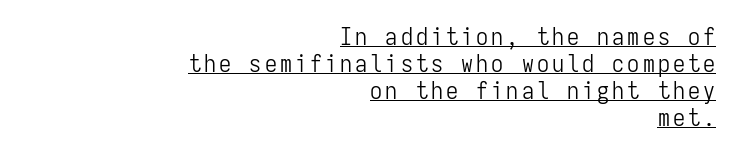
Q: Is the text bold? A: No.
Q: Is the text italic (slanted)? A: No, it is upright.
Q: Is the text underlined? A: Yes.
Q: How is the paragraph aligned? A: Right-aligned.
Q: Is the spacing between lines tight, normal or loose? A: Tight.
